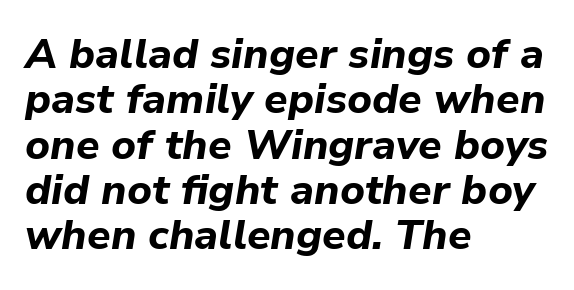
Q: Is the text bold? A: Yes.
Q: Is the text italic (slanted)? A: Yes, it leans right by about 9 degrees.
Q: Is the text underlined? A: No.
Q: How is the paragraph aligned? A: Left-aligned.
Q: Is the spacing between letters normal or unusually wide? A: Normal.
Q: Is the spacing between lines tight, normal or loose? A: Tight.
Q: Width (condensed, normal, or wide)? A: Normal.
Q: Stroke contrast? A: Low.
Q: x-height? A: Medium.
Q: Monospaced? A: No.
